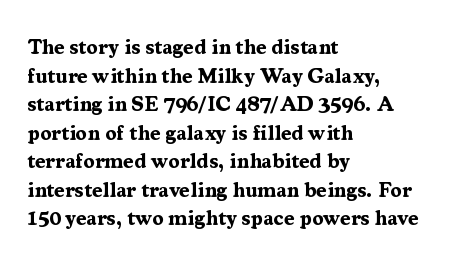
{"italic": "no", "bold": "yes", "underline": "no", "align": "left", "line_spacing": "normal", "line_spacing_ratio": 1.36, "letter_spacing": "normal", "letter_spacing_em": 0.0, "glyph_px": 21}
